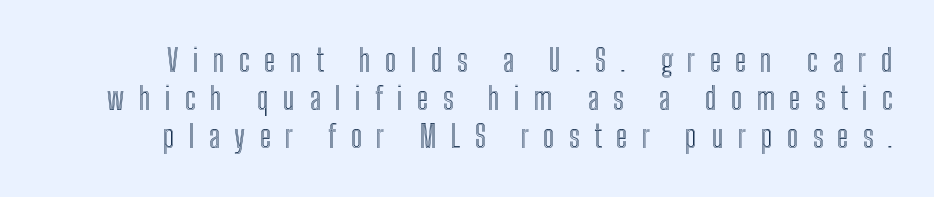
{"italic": "no", "width": "condensed", "x_height": "medium", "monospaced": "no", "underline": "no", "line_spacing_ratio": 1.23, "letter_spacing": "wide", "letter_spacing_em": 0.46, "glyph_px": 31}
